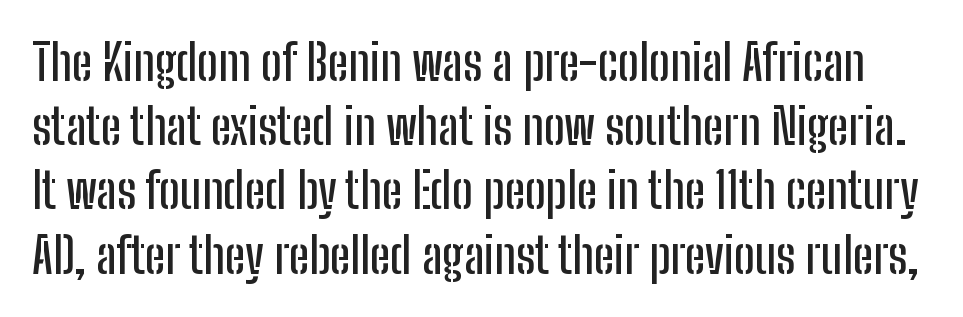
The image shows 49 px condensed sans-serif type, upright; set normal line spacing (1.31x), normal letter spacing, not underlined; low stroke contrast and a medium x-height.
